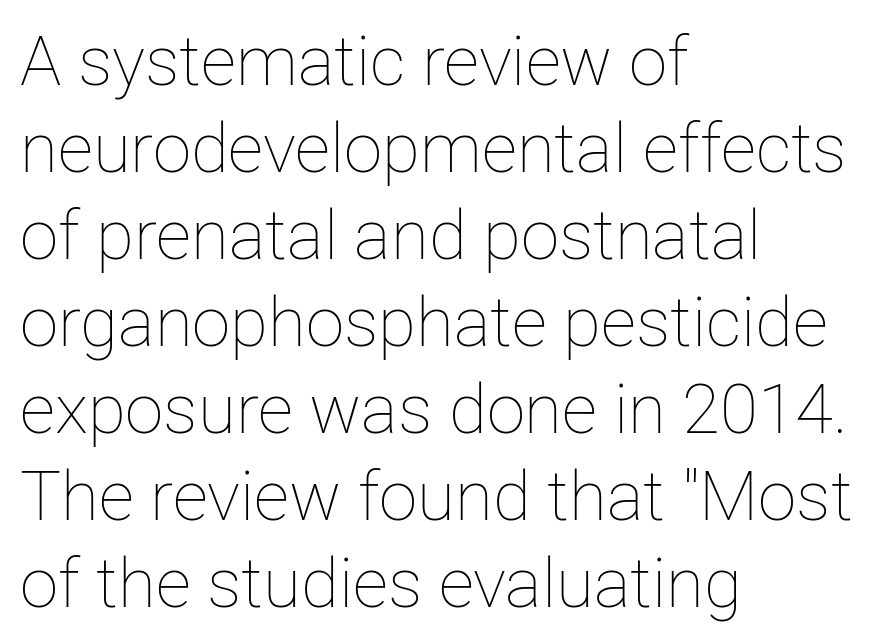
The horizontal fit of the characters is conventional and even. The face used here is proportionally spaced, like ordinary book or web type. Compared with a centered layout, this one pins lines to the left instead. Is the type heavy? It reads as light-to-regular instead. Rendered with straight, roman letterforms. Reading down the column, the eye jumps a familiar distance to each next line.
